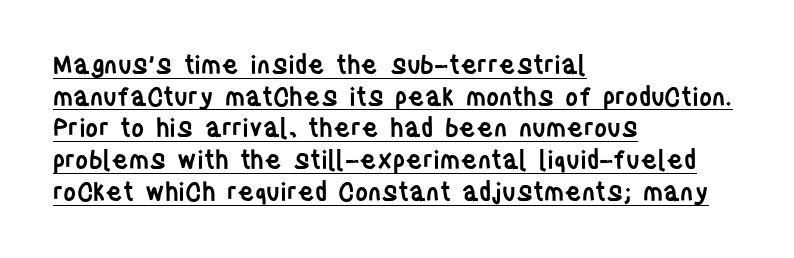
Q: Is the text bold? A: Semi-bold.
Q: Is the text italic (slanted)? A: No, it is upright.
Q: Is the text underlined? A: Yes.
Q: How is the paragraph aligned? A: Left-aligned.
Q: Is the spacing between letters normal or unusually wide? A: Normal.
Q: Is the spacing between lines tight, normal or loose? A: Normal.
